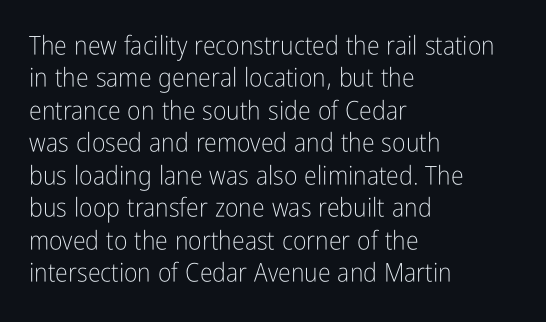
The image shows 26 px text type, upright; set left-aligned, normal line spacing (1.25x), normal letter spacing, not underlined.
